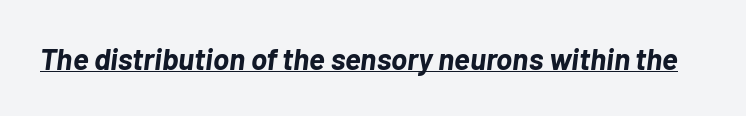
The image shows 30 px bold type, italic (leaning right); set normal letter spacing, underlined; low stroke contrast and a medium x-height.
